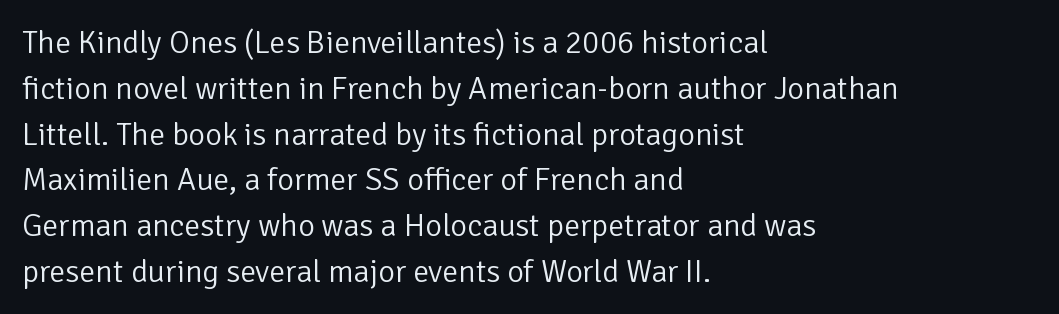
Standard letterfit; no display-style spreading of the glyphs. On a weight scale, this lands at 450 or below. The glyphs in this specimen are sans serif. Each letter keeps its own natural width here, so spacing adapts to shape. The glyphs are unaccompanied by any horizontal stroke below them.
